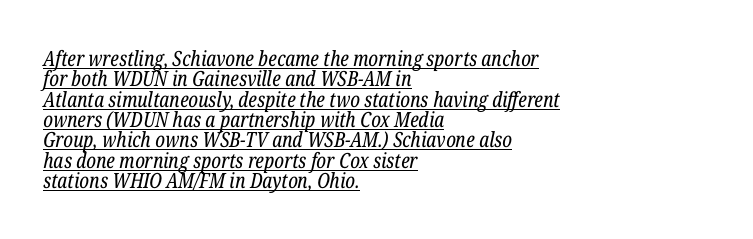
Notice how the stems are inclined rather than vertical — that's the hallmark of italics. Is the block centered? No — it sits flush against the left margin. The letterforms sit at book weight or below. One glance says dense: line gaps are narrower than usual. Caption: standard tracking, unaltered. Beneath each row of characters lies a ruled line.
